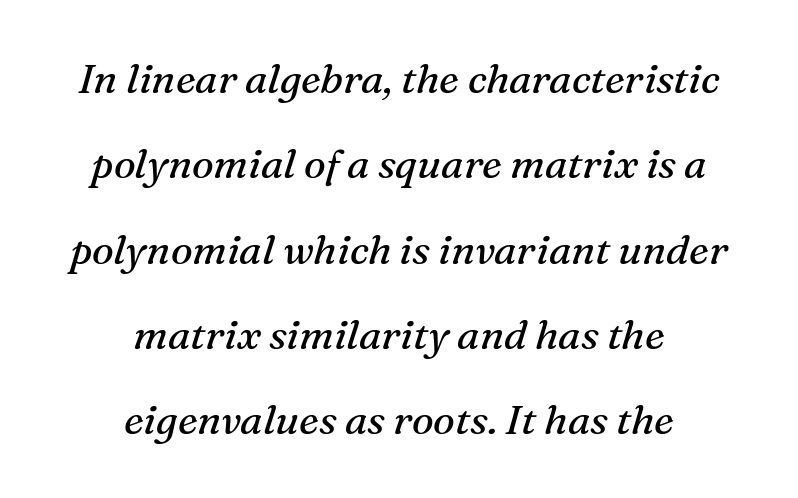
Q: Is the text bold? A: No.
Q: Is the text italic (slanted)? A: Yes, it leans right by about 16 degrees.
Q: Is the typeface a serif or a sans-serif typeface? A: Serif.
Q: Is the text underlined? A: No.
Q: How is the paragraph aligned? A: Centered.
Q: Is the spacing between letters normal or unusually wide? A: Normal.
Q: Is the spacing between lines tight, normal or loose? A: Loose.
Q: Width (condensed, normal, or wide)? A: Normal.
Q: Stroke contrast? A: Medium.
Q: x-height? A: Medium.
Q: Monospaced? A: No.
